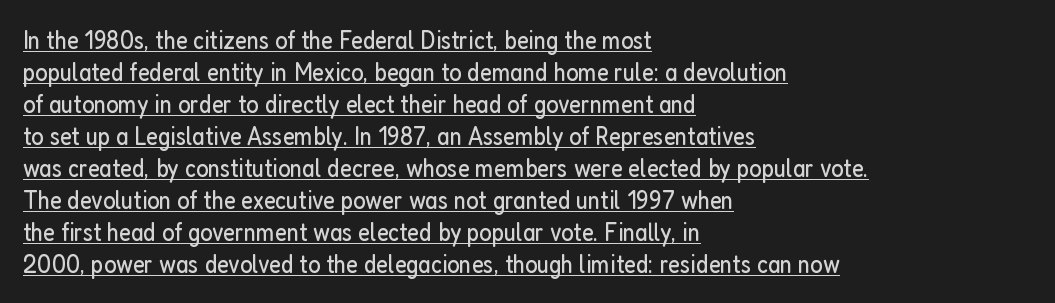
The specimen includes a rule beneath the text block's lines. Horizontally, the lines are justified to the leading edge only. How are the letters spaced? Ordinarily, with no added tracking. Letters have the restrained weight of plain body copy at most.
